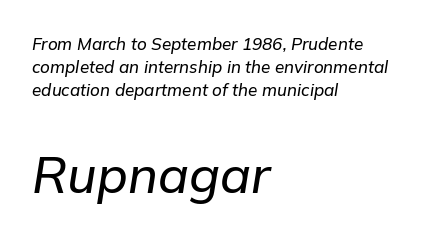
{"italic": "yes", "lean": "right", "slant_degrees": 9, "width": "normal", "stroke_contrast": "low", "x_height": "medium", "monospaced": "no", "underline": "no", "align": "left", "line_spacing": "normal", "line_spacing_ratio": 1.34, "letter_spacing": "normal", "letter_spacing_em": 0.0, "larger_block": "second", "size_ratio": 3.0, "glyph_px": 51}
